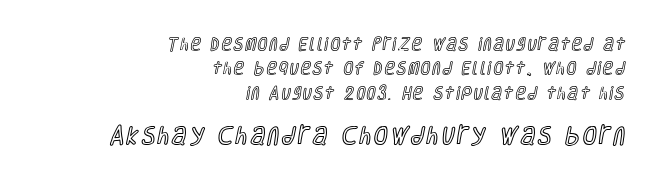
The image shows 20 px text type; set right-aligned, line spacing 1.74x, not underlined; the second (bottom) block is 1.43x larger.
